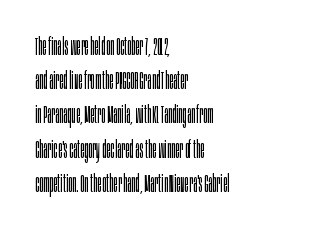
The image shows 25 px text type, upright; set left-aligned, normal line spacing (1.37x), normal letter spacing, not underlined.
